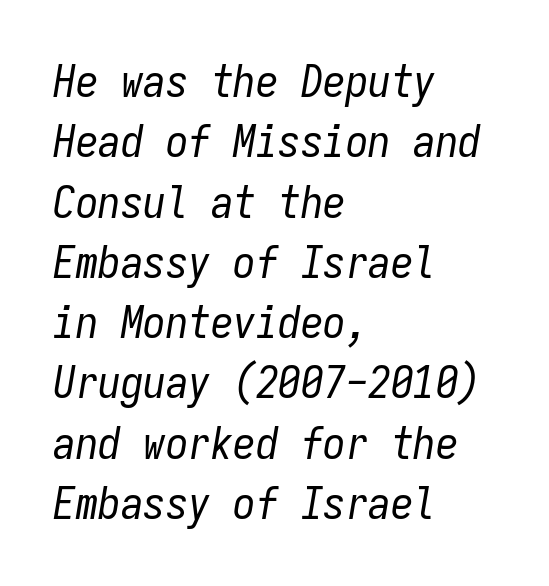
Q: Is the text bold? A: No.
Q: Is the text italic (slanted)? A: Yes, it leans right by about 9 degrees.
Q: Is the text underlined? A: No.
Q: How is the paragraph aligned? A: Left-aligned.
Q: Is the spacing between letters normal or unusually wide? A: Normal.
Q: Is the spacing between lines tight, normal or loose? A: Normal.
Q: Width (condensed, normal, or wide)? A: Condensed.
Q: Stroke contrast? A: Low.
Q: x-height? A: Medium.
Q: Monospaced? A: Yes.
